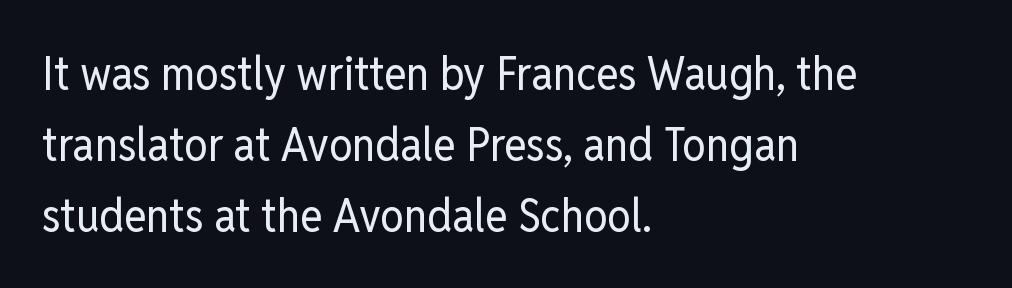
Q: Is the text bold? A: No.
Q: Is the text italic (slanted)? A: No, it is upright.
Q: Is the typeface a serif or a sans-serif typeface? A: Sans-serif.
Q: Is the text underlined? A: No.
Q: How is the paragraph aligned? A: Left-aligned.
Q: Is the spacing between letters normal or unusually wide? A: Normal.
Q: Is the spacing between lines tight, normal or loose? A: Normal.
Q: Width (condensed, normal, or wide)? A: Condensed.
Q: Stroke contrast? A: Low.
Q: x-height? A: Medium.
Q: Monospaced? A: No.
